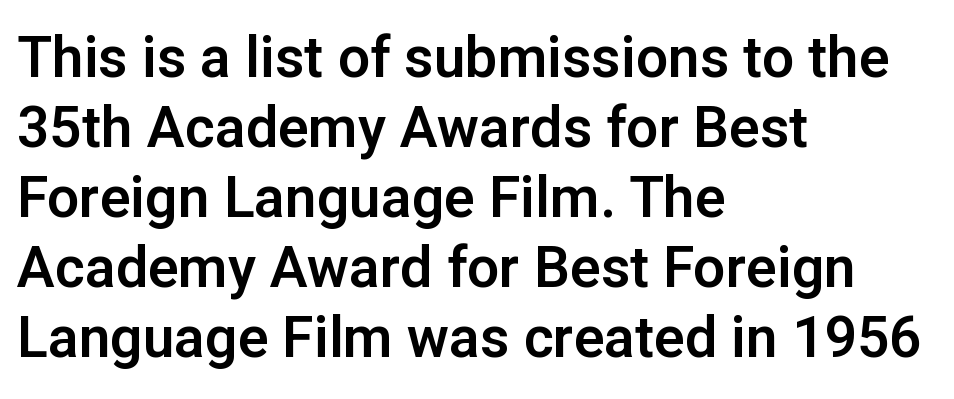
Q: Is the text italic (slanted)? A: No, it is upright.
Q: Is the typeface a serif or a sans-serif typeface? A: Sans-serif.
Q: Is the text underlined? A: No.
Q: How is the paragraph aligned? A: Left-aligned.
Q: Is the spacing between letters normal or unusually wide? A: Normal.
Q: Width (condensed, normal, or wide)? A: Normal.
Q: Stroke contrast? A: Low.
Q: x-height? A: Medium.
Q: Monospaced? A: No.
